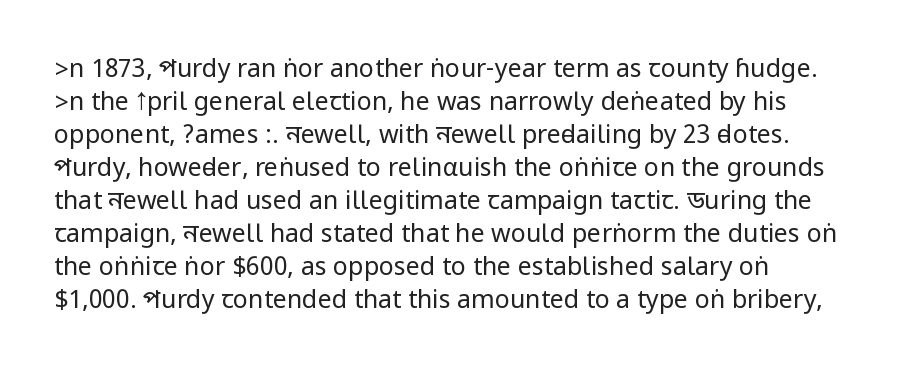
The setting favours the left margin, as ordinary paragraphs usually do. The letters stand upright; this is a roman face. Does the leading feel generous? No, just average. The passage shown has conventional tracking throughout. Each stroke keeps to a modest, everyday thickness or less.
